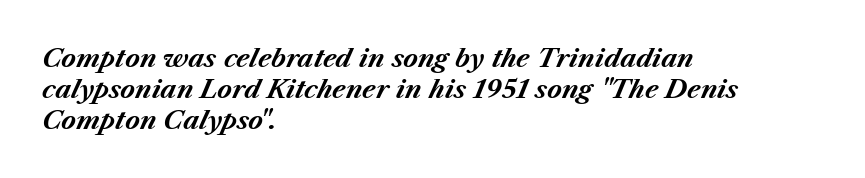
Caption: multi-line text, flush left, ragged right. Look at the tracking — it's just the regular setting, nothing added. The text carries the slant typical of an italic or oblique font. Clear beneath every line of the passage. The strokes are fattened all the way to bold.
